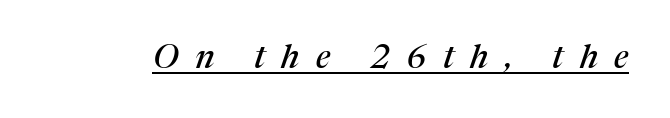
{"serif": "yes", "italic": "yes", "lean": "right", "slant_degrees": 17, "width": "normal", "stroke_contrast": "medium", "x_height": "medium", "monospaced": "no", "underline": "yes", "letter_spacing": "wide", "letter_spacing_em": 0.49, "glyph_px": 33}
